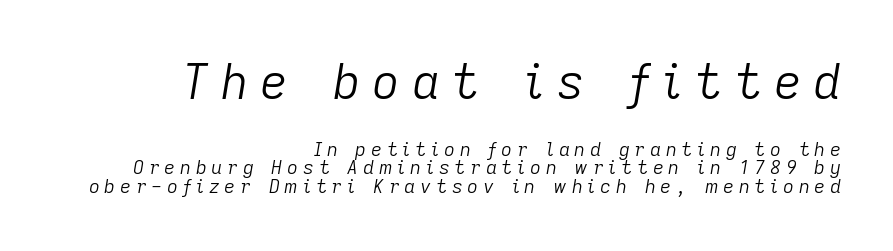
There is plenty of visible air inserted between adjacent glyphs. When letters slant like this, we call the style italic. These lines are set flush right with a ragged left edge. Spacing verdict: proportional, widths tailored to each character. Visually, the top section dominates because its glyphs are scaled up.
